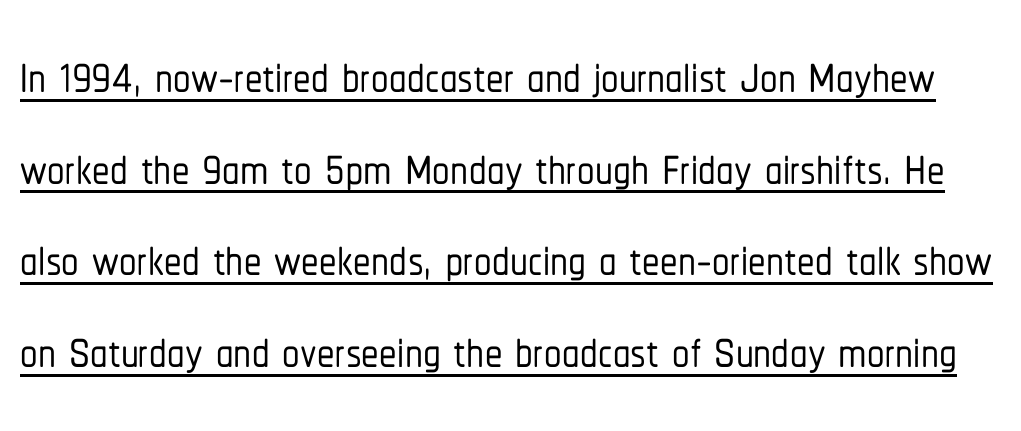
Q: Is the text italic (slanted)? A: No, it is upright.
Q: Is the typeface a serif or a sans-serif typeface? A: Sans-serif.
Q: Is the text underlined? A: Yes.
Q: Is the spacing between letters normal or unusually wide? A: Normal.
Q: Is the spacing between lines tight, normal or loose? A: Normal.
Q: Width (condensed, normal, or wide)? A: Condensed.
Q: Stroke contrast? A: Low.
Q: x-height? A: Medium.
Q: Monospaced? A: No.
